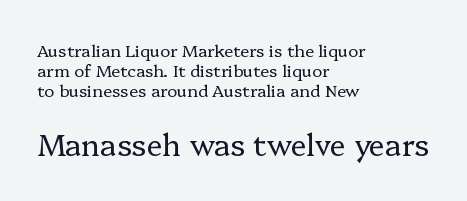
Q: Is the text bold? A: No.
Q: Is the text italic (slanted)? A: No, it is upright.
Q: Is the typeface a serif or a sans-serif typeface? A: Serif.
Q: Is the text underlined? A: No.
Q: How is the paragraph aligned? A: Left-aligned.
Q: Is the spacing between letters normal or unusually wide? A: Normal.
Q: Which block of text is set in a larger size, the first (top) or the second (bottom)? A: The second (bottom) one.
Q: Width (condensed, normal, or wide)? A: Normal.
Q: Stroke contrast? A: Low.
Q: x-height? A: Medium.
Q: Monospaced? A: No.
